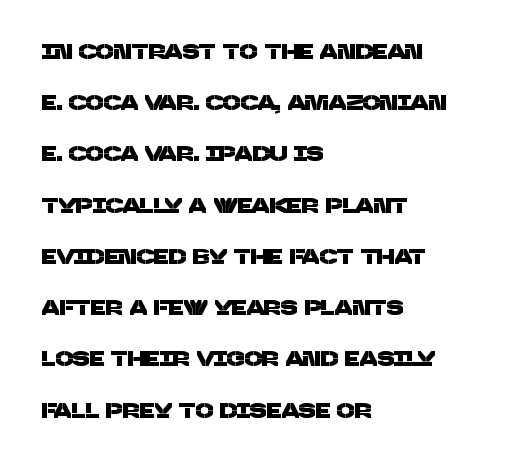
{"underline": "no", "align": "left", "line_spacing": "loose", "line_spacing_ratio": 2.44, "letter_spacing": "normal", "letter_spacing_em": 0.0, "glyph_px": 21}
